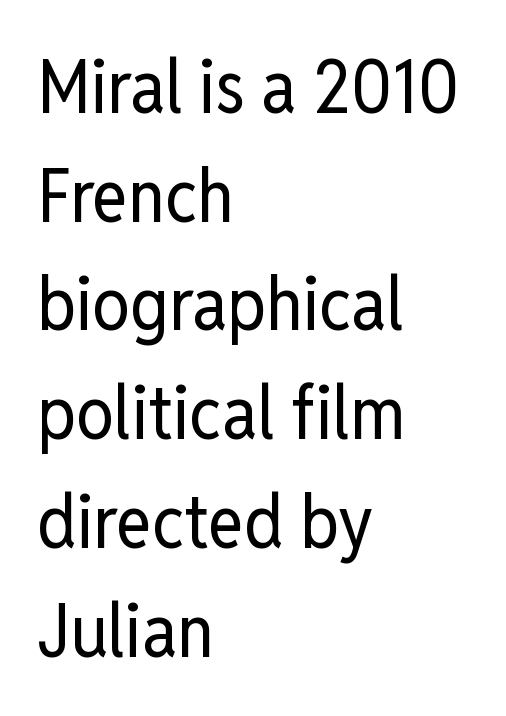
The image shows 75 px regular-weight, condensed sans-serif type, upright; set left-aligned, normal line spacing (1.45x), normal letter spacing, not underlined; low stroke contrast and a medium x-height.
